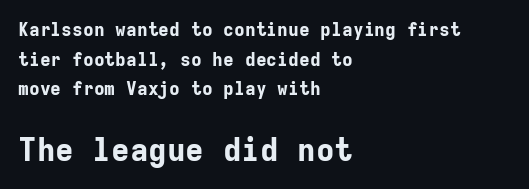
Q: Is the text bold? A: Yes.
Q: Is the text italic (slanted)? A: No, it is upright.
Q: Is the typeface a serif or a sans-serif typeface? A: Sans-serif.
Q: Is the text underlined? A: No.
Q: How is the paragraph aligned? A: Left-aligned.
Q: Is the spacing between letters normal or unusually wide? A: Normal.
Q: Is the spacing between lines tight, normal or loose? A: Normal.
Q: Which block of text is set in a larger size, the first (top) or the second (bottom)? A: The second (bottom) one.
Q: Width (condensed, normal, or wide)? A: Normal.
Q: Stroke contrast? A: Low.
Q: x-height? A: Medium.
Q: Monospaced? A: Yes.
